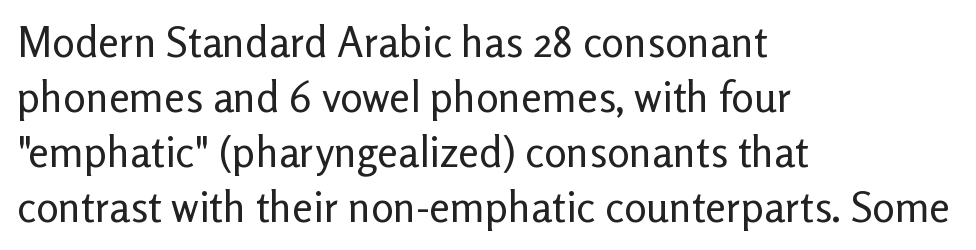
{"serif": "no", "italic": "no", "bold": "no", "weight": "regular", "width": "normal", "stroke_contrast": "low", "x_height": "medium", "monospaced": "no", "underline": "no", "align": "left", "line_spacing": "normal", "line_spacing_ratio": 1.31, "letter_spacing": "normal", "letter_spacing_em": 0.0, "glyph_px": 42}
